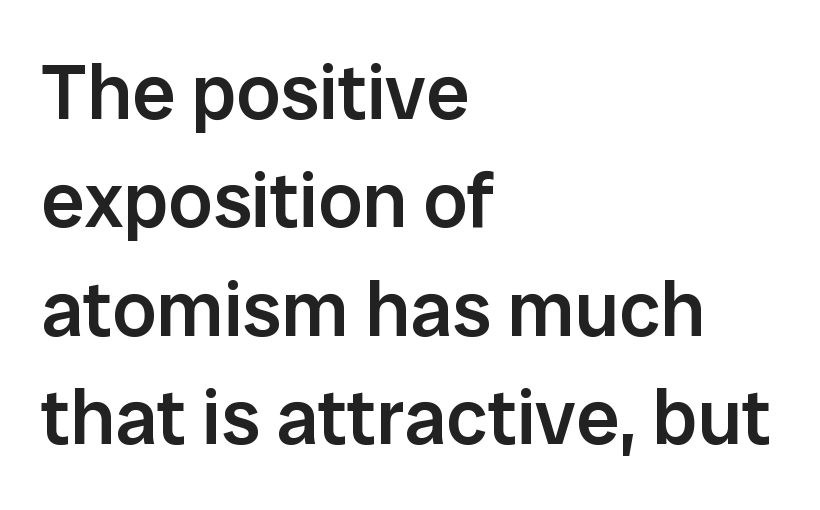
Q: Is the text bold? A: Semi-bold.
Q: Is the text italic (slanted)? A: No, it is upright.
Q: Is the typeface a serif or a sans-serif typeface? A: Sans-serif.
Q: Is the text underlined? A: No.
Q: How is the paragraph aligned? A: Left-aligned.
Q: Is the spacing between letters normal or unusually wide? A: Normal.
Q: Is the spacing between lines tight, normal or loose? A: Normal.
Q: Width (condensed, normal, or wide)? A: Normal.
Q: Stroke contrast? A: Low.
Q: x-height? A: Medium.
Q: Monospaced? A: No.
